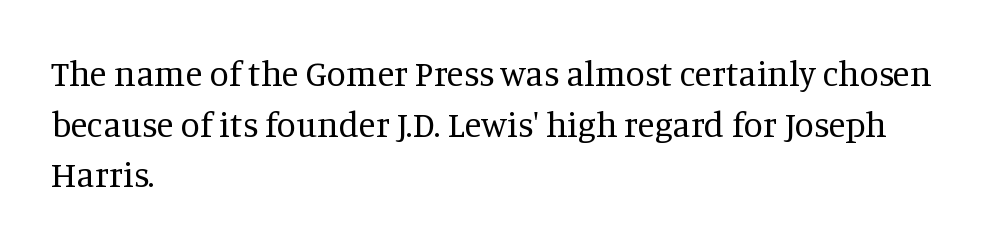
The rag falls on the right side of this text block. Caption: standard tracking, unaltered. Notice how the stems are strictly vertical — no italics here. Type style note: has serifs. Vertical stems look standard width or narrower in stroke.
